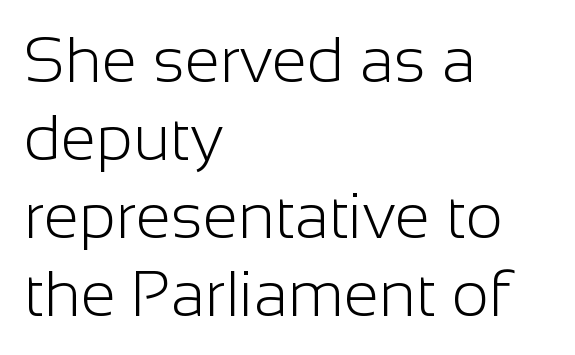
The image shows 64 px light sans-serif type, upright; set left-aligned, line spacing 1.22x, normal letter spacing, not underlined; low stroke contrast and a medium x-height.
